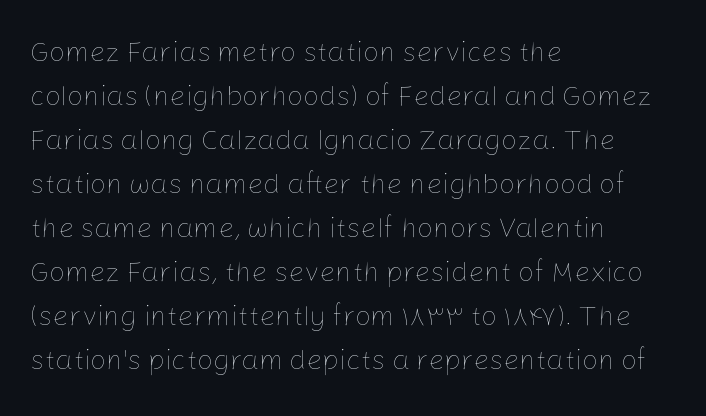
{"italic": "no", "bold": "no", "weight": "thin", "width": "normal", "stroke_contrast": "low", "x_height": "medium", "monospaced": "no", "underline": "no", "align": "left", "line_spacing": "normal", "line_spacing_ratio": 1.57, "letter_spacing": "normal", "letter_spacing_em": 0.0, "glyph_px": 28}
